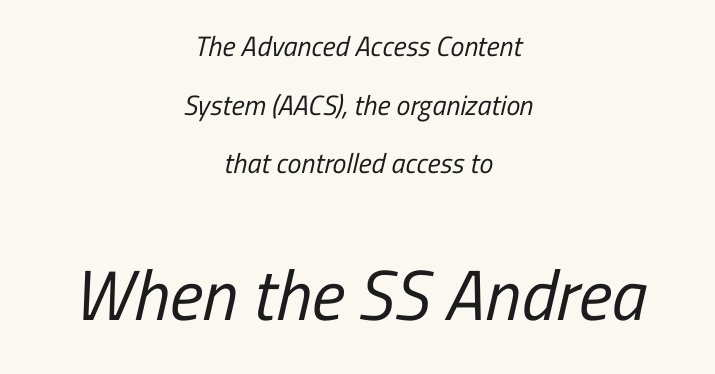
Typographically, this falls in the sans-serif category. Size hierarchy here favors the trailing block over the leading one. These lines stand farther apart than default settings would place them. Descenders are the only things crossing below the line. A typesetter would call this proportional, since set widths differ per character.
